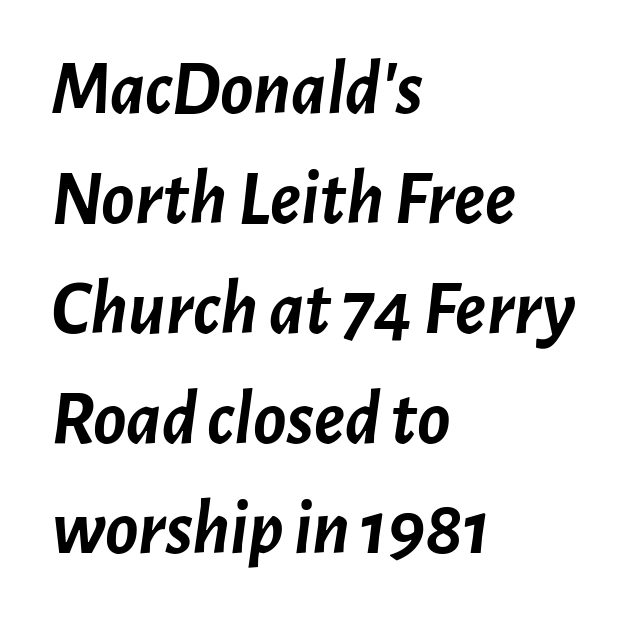
Tracking here is standard; glyphs follow each other at the usual distance. Left-aligned paragraph, ragged on the right. Does the lettering tilt? It does — this is italic. You could not count columns in this text — the font is proportionally spaced. The rendering uses a bold face; every stroke is thick and dark.
